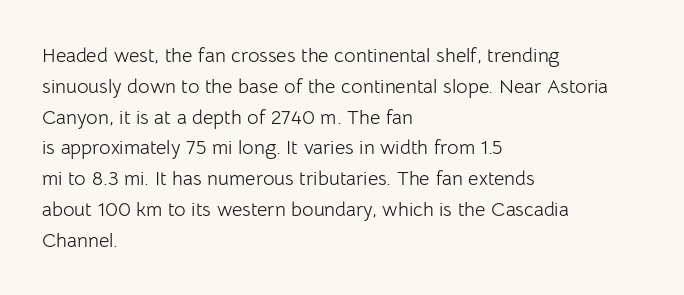
The image shows 20 px text type, upright; set left-aligned, normal line spacing (1.54x), normal letter spacing, not underlined.
